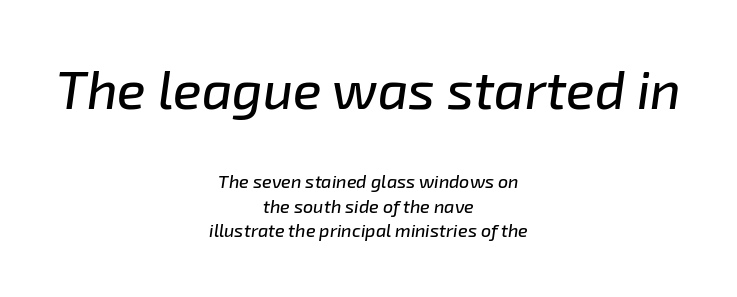
The image shows 53 px text type, italic (leaning right); set centered, normal line spacing (1.36x), normal letter spacing, not underlined; the first (top) block is 2.94x larger; low stroke contrast and a medium x-height.
